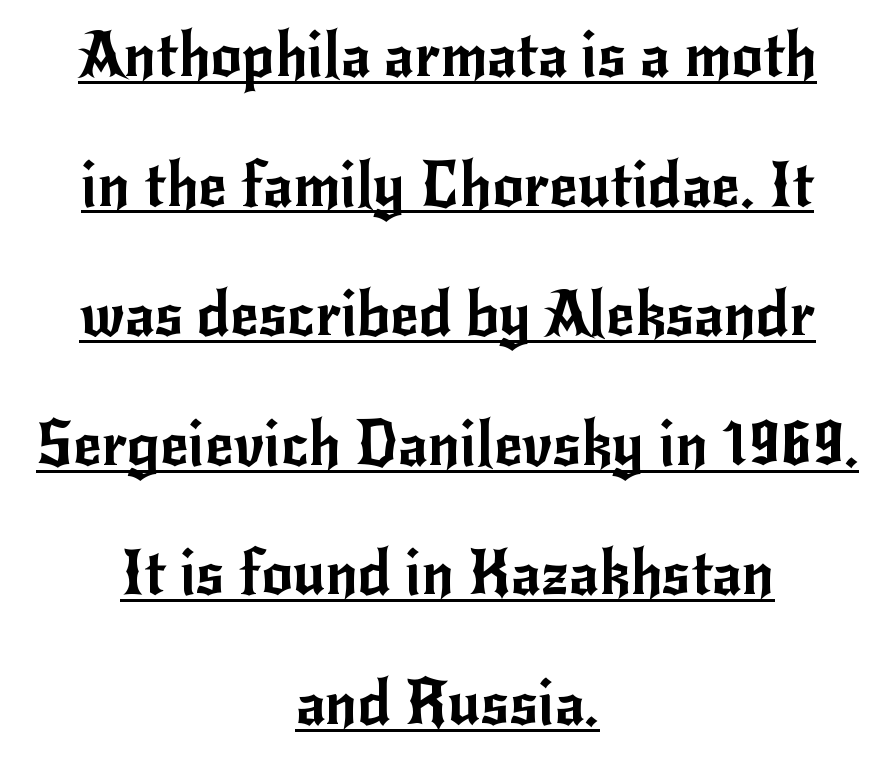
Casual observation: everything's sitting right in the middle. Italic: no, the glyphs are upright roman. You can see a thin bar hugging the bottom of the glyphs. Classification — sans serif. Is this a fixed-width face? No — the glyphs have proportional, varying widths.
